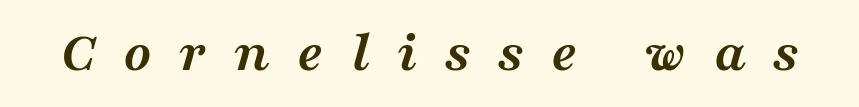
Q: Is the text bold? A: Yes.
Q: Is the text italic (slanted)? A: Yes, it leans right by about 16 degrees.
Q: Is the typeface a serif or a sans-serif typeface? A: Serif.
Q: Is the text underlined? A: No.
Q: Is the spacing between letters normal or unusually wide? A: Unusually wide.
Q: Width (condensed, normal, or wide)? A: Wide.
Q: Stroke contrast? A: Medium.
Q: x-height? A: Medium.
Q: Monospaced? A: No.
